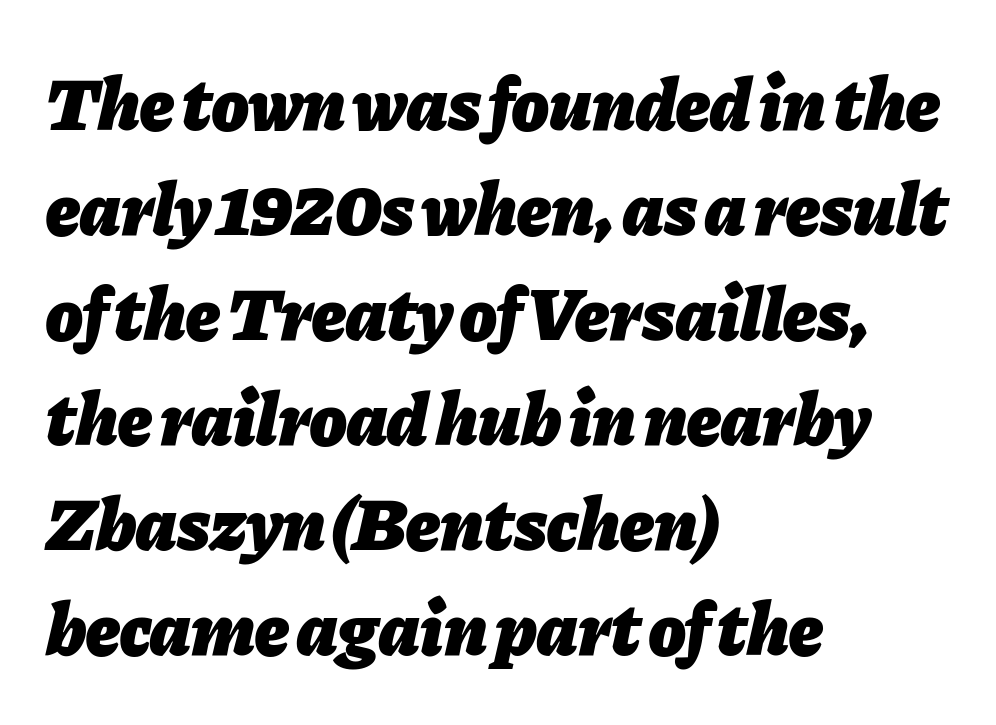
The image shows 75 px heavy type, italic (leaning right); set left-aligned, normal line spacing (1.4x), normal letter spacing, not underlined; low stroke contrast and a medium x-height.
